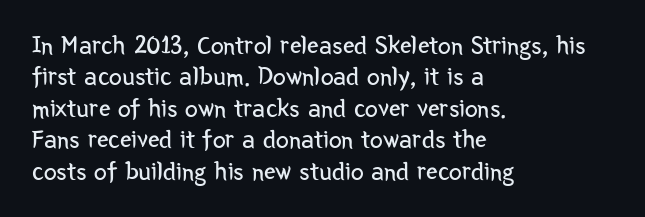
{"italic": "no", "bold": "no", "underline": "no", "align": "left", "line_spacing_ratio": 1.21, "letter_spacing": "normal", "letter_spacing_em": 0.0, "glyph_px": 26}
